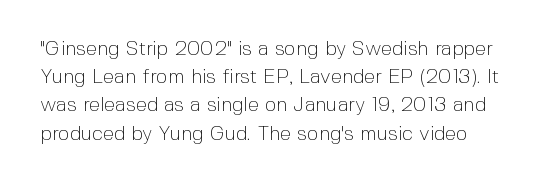
Stem width sits at or under what a default text font uses. The space directly below the letters is spotless. The type sits square on the baseline with zero lean. The vertical gap from one line to the next is medium. This rendering leaves character spacing at its baseline value.
